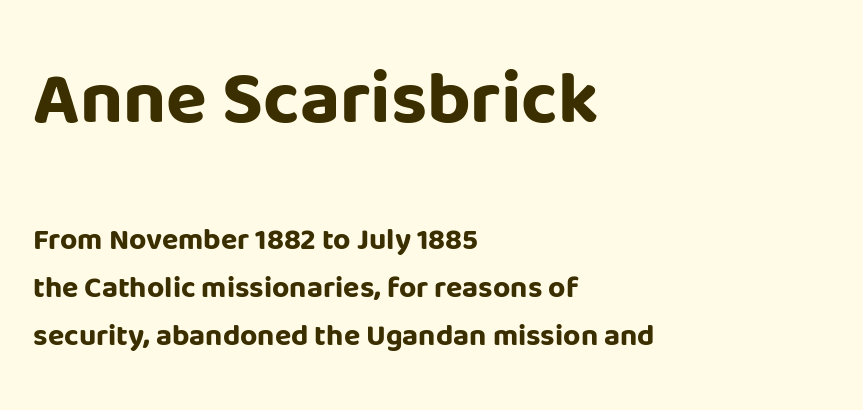
{"serif": "no", "italic": "no", "bold": "yes", "weight": "bold", "width": "normal", "stroke_contrast": "low", "x_height": "large", "monospaced": "no", "underline": "no", "align": "left", "line_spacing": "normal", "line_spacing_ratio": 1.6, "letter_spacing": "normal", "letter_spacing_em": 0.0, "larger_block": "first", "size_ratio": 2.5, "glyph_px": 75}
